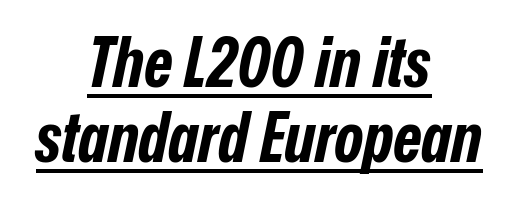
The image shows 69 px bold, condensed type, italic (leaning right); set centered, tight line spacing (1.09x), normal letter spacing, underlined; low stroke contrast and a medium x-height.
